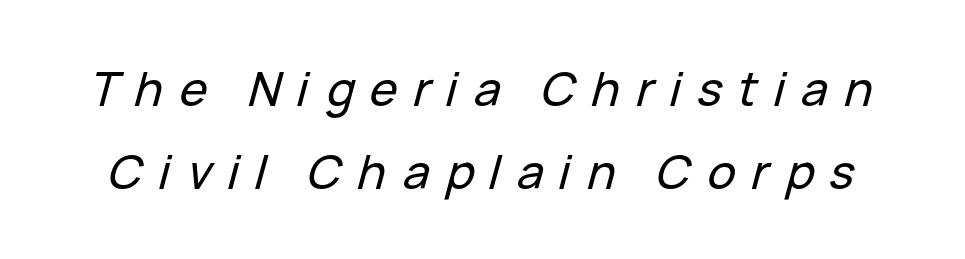
Q: Is the text italic (slanted)? A: Yes, it leans right by about 15 degrees.
Q: Is the text underlined? A: No.
Q: Is the spacing between letters normal or unusually wide? A: Unusually wide.
Q: Width (condensed, normal, or wide)? A: Normal.
Q: Stroke contrast? A: Low.
Q: x-height? A: Medium.
Q: Monospaced? A: No.
